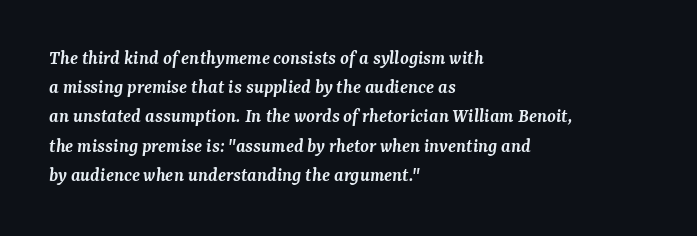
Q: Is the text bold? A: Semi-bold.
Q: Is the text italic (slanted)? A: Yes, it leans right by about 7 degrees.
Q: Is the text underlined? A: No.
Q: How is the paragraph aligned? A: Left-aligned.
Q: Is the spacing between letters normal or unusually wide? A: Normal.
Q: Is the spacing between lines tight, normal or loose? A: Normal.
